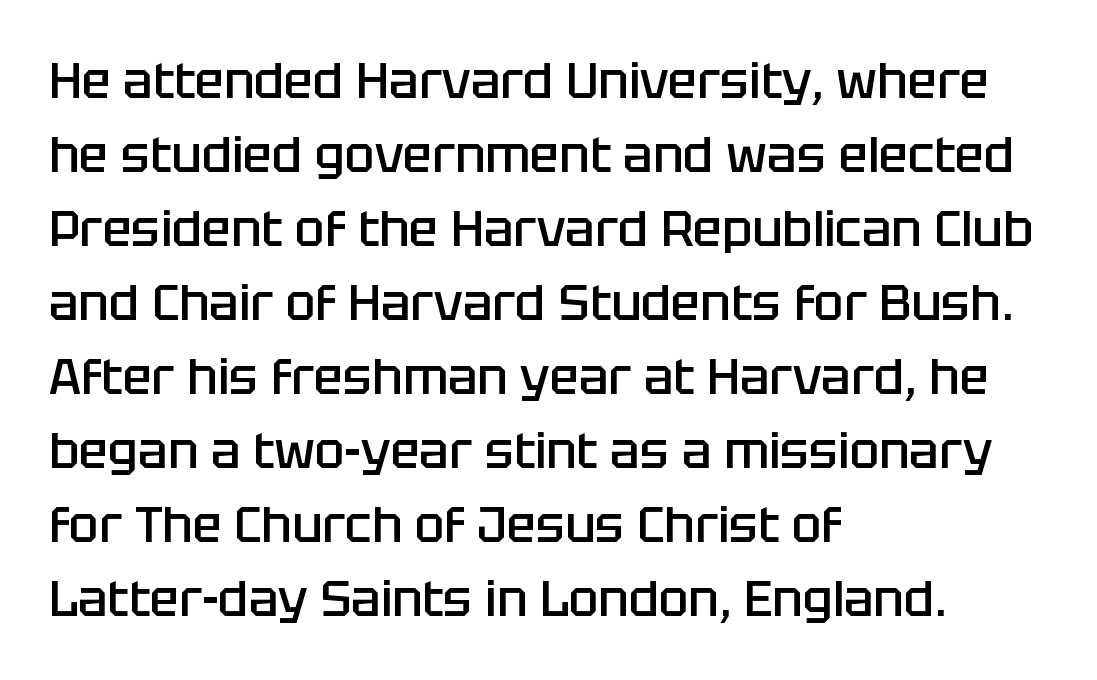
A semibold gives these letters moderate extra thickness, short of bold. Here the glyphs are tracked normally, forming tight word shapes. The paragraph shown leans on its left margin. Looks like regular typesetting: each glyph gets only the width it needs.
